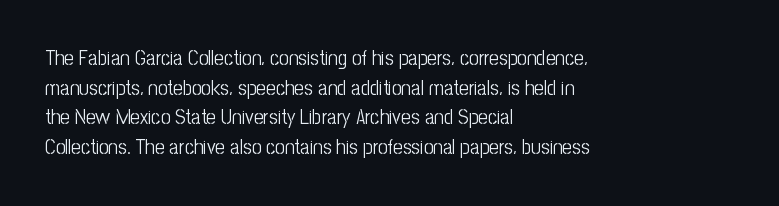
{"italic": "no", "bold": "no", "underline": "no", "align": "left", "line_spacing": "normal", "line_spacing_ratio": 1.41, "letter_spacing": "normal", "letter_spacing_em": 0.0, "glyph_px": 21}
